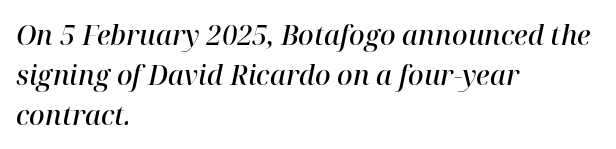
Vertical spacing — default. Summary of weight: moderately heavy, a semibold. The typesetter chose a ragged-right arrangement here. This sample uses plain, unmodified letter spacing. Slanted lettering throughout.
